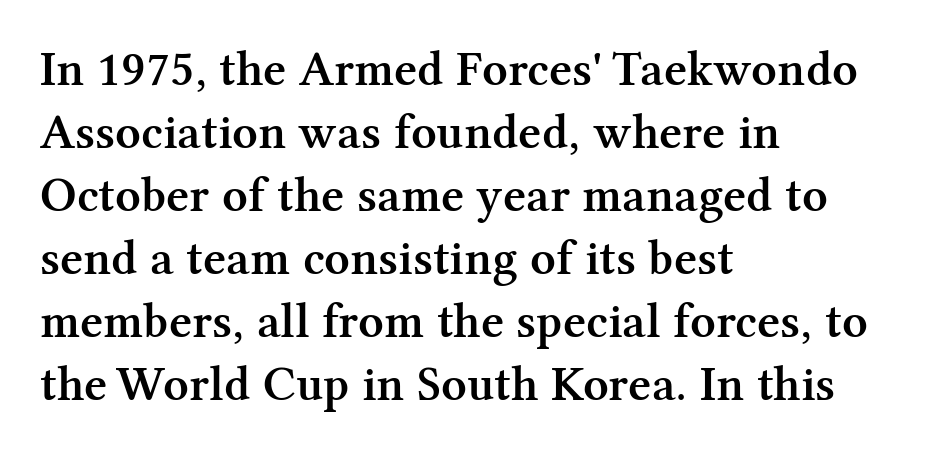
The image shows 50 px semibold serif type, upright; set left-aligned, normal line spacing (1.26x), normal letter spacing, not underlined; medium stroke contrast and a medium x-height.
